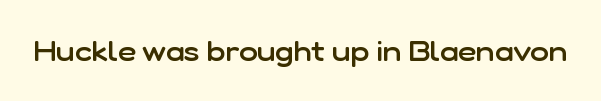
A bit beefed up — I'd call it semibold rather than bold. Look at the tracking — it's just the regular setting, nothing added. The space beneath each line is pristine and unruled. Varying glyph widths throughout — classic text-font behaviour. Typographically, this falls in the sans-serif category.
